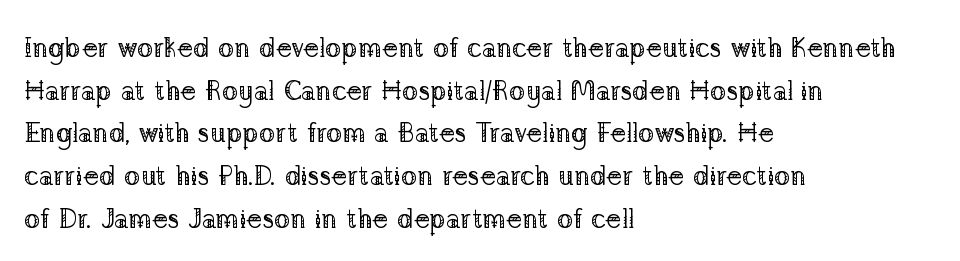
{"italic": "no", "bold": "no", "underline": "no", "align": "left", "line_spacing": "normal", "line_spacing_ratio": 1.58, "letter_spacing": "normal", "letter_spacing_em": 0.0, "glyph_px": 27}
